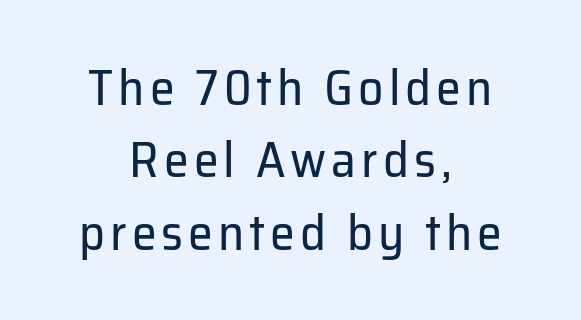
{"serif": "no", "italic": "no", "bold": "no", "weight": "regular", "width": "normal", "stroke_contrast": "low", "x_height": "medium", "monospaced": "no", "underline": "no", "align": "center", "line_spacing": "normal", "line_spacing_ratio": 1.45, "glyph_px": 50}
